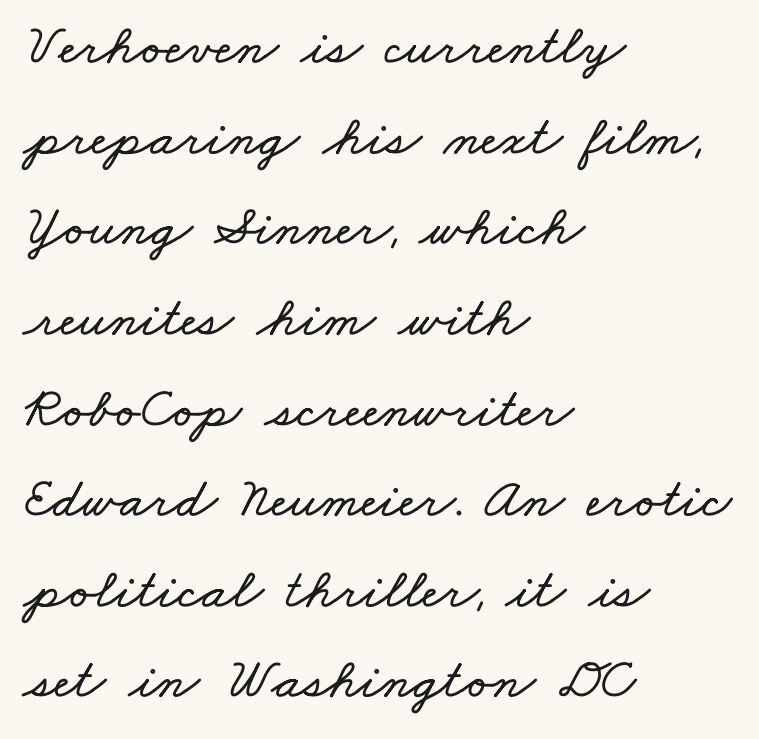
Letters rest on an invisible, unmarked baseline. The paragraph shown leans on its left margin. Each letter keeps its own natural width here, so spacing adapts to shape. Here the glyphs are tracked normally, forming tight word shapes. The line-height multiplier appears to be the usual default.
